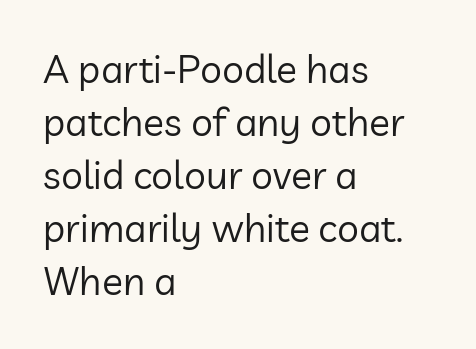
Q: Is the text bold? A: No.
Q: Is the text italic (slanted)? A: No, it is upright.
Q: Is the typeface a serif or a sans-serif typeface? A: Sans-serif.
Q: Is the text underlined? A: No.
Q: How is the paragraph aligned? A: Left-aligned.
Q: Is the spacing between letters normal or unusually wide? A: Normal.
Q: Is the spacing between lines tight, normal or loose? A: Normal.
Q: Width (condensed, normal, or wide)? A: Normal.
Q: Stroke contrast? A: Low.
Q: x-height? A: Medium.
Q: Monospaced? A: No.
